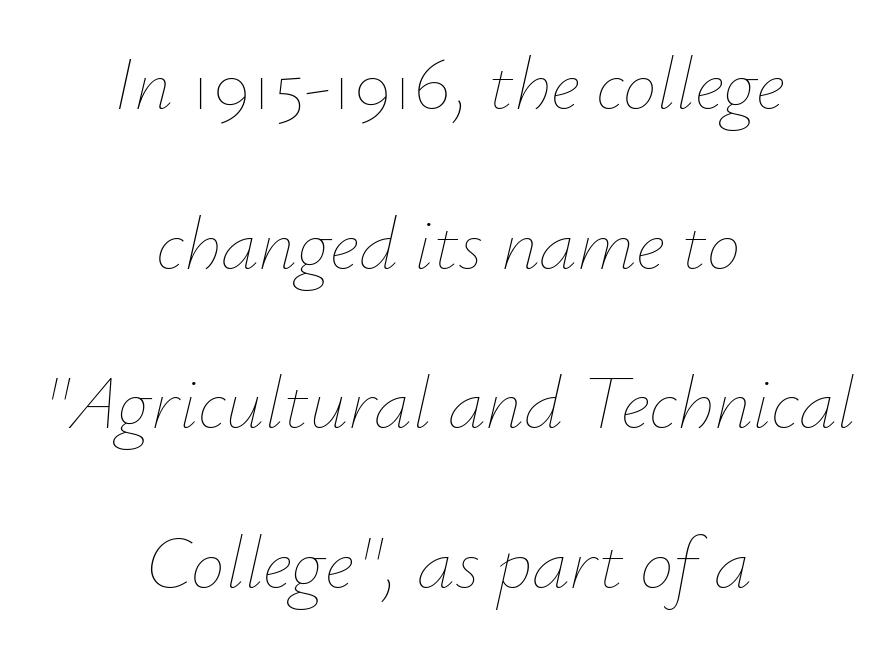
The image shows 76 px thin type, italic (leaning right); set centered, loose line spacing (2.1x), normal letter spacing, not underlined; low stroke contrast and a small x-height.
